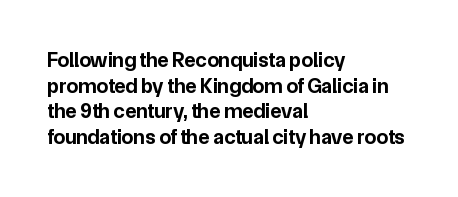
Q: Is the text bold? A: Yes.
Q: Is the text italic (slanted)? A: No, it is upright.
Q: Is the text underlined? A: No.
Q: How is the paragraph aligned? A: Left-aligned.
Q: Is the spacing between letters normal or unusually wide? A: Normal.
